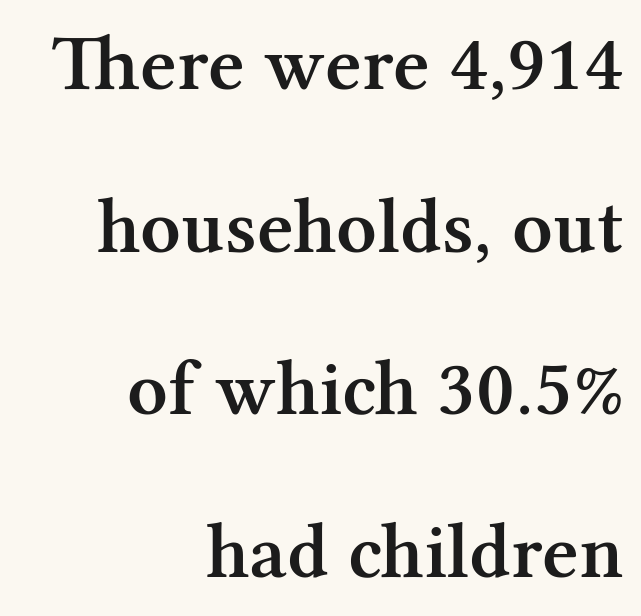
Q: Is the text bold? A: Semi-bold.
Q: Is the text italic (slanted)? A: No, it is upright.
Q: Is the typeface a serif or a sans-serif typeface? A: Serif.
Q: Is the text underlined? A: No.
Q: How is the paragraph aligned? A: Right-aligned.
Q: Is the spacing between letters normal or unusually wide? A: Normal.
Q: Is the spacing between lines tight, normal or loose? A: Loose.
Q: Width (condensed, normal, or wide)? A: Normal.
Q: Stroke contrast? A: Medium.
Q: x-height? A: Medium.
Q: Monospaced? A: No.
